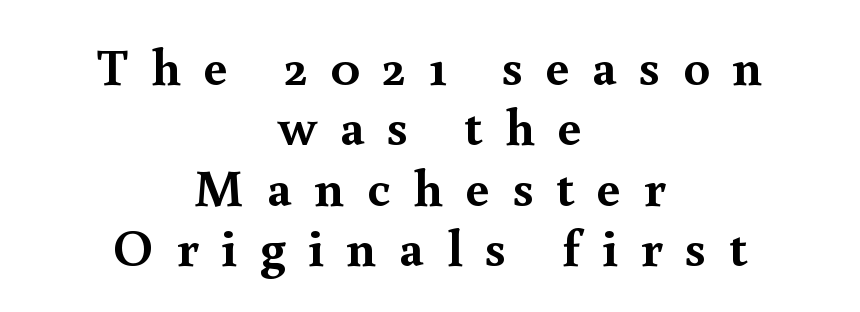
Q: Is the text bold? A: Yes.
Q: Is the text italic (slanted)? A: No, it is upright.
Q: Is the typeface a serif or a sans-serif typeface? A: Serif.
Q: Is the text underlined? A: No.
Q: How is the paragraph aligned? A: Centered.
Q: Is the spacing between letters normal or unusually wide? A: Unusually wide.
Q: Is the spacing between lines tight, normal or loose? A: Tight.
Q: Width (condensed, normal, or wide)? A: Normal.
Q: x-height? A: Small.
Q: Monospaced? A: No.
